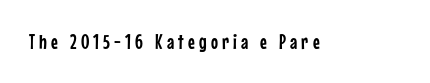
The string is rendered with underlining switched off. Does extra space separate the letters? Yes, quite a lot of it. Quick note: not italic, upright.
